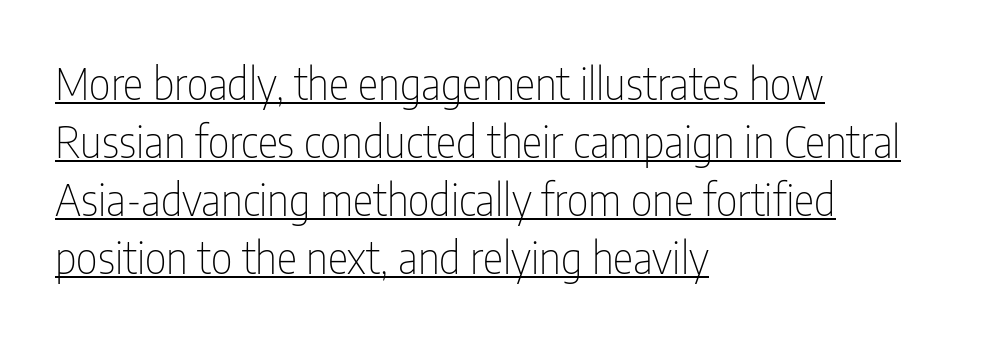
Does the type have serifs? No, each stem ends abruptly. These lines are rendered in a variable-pitch font. Ordinary non-slanted type is in use. The line-height multiplier appears to be the usual default. The passage shown has conventional tracking throughout.
